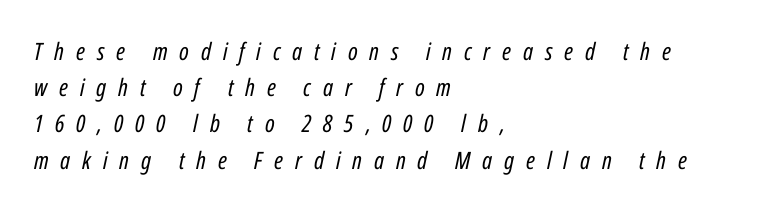
This sample uses an oblique cut, with every glyph tilted off the vertical. Spacing between characters has been opened up far beyond the box default. A classic flush-left, rag-right setting is used for this passage. The vertical gap from one line to the next is medium. Type without underlining. Unbolded letterforms with no extra heft.
